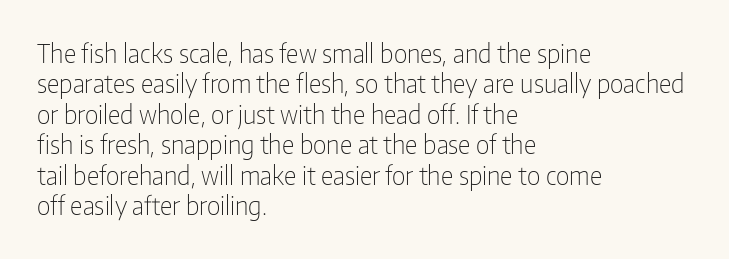
The image shows 25 px text type, upright; set left-aligned, line spacing 1.22x, normal letter spacing, not underlined.
